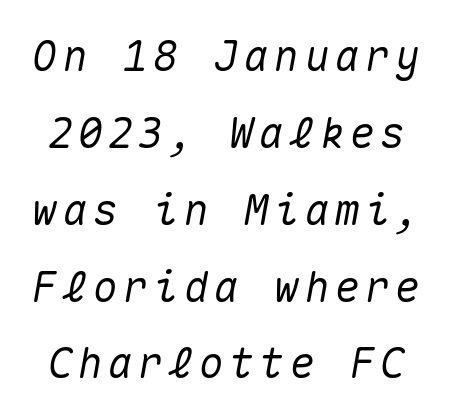
Honestly, there is no underline to notice here at all. Looks like terminal output: every glyph gets an equal slot. You can tell it's italic because the verticals aren't actually vertical.
